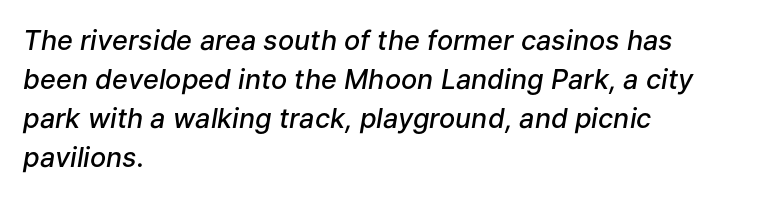
The image shows 27 px text type, italic (leaning right); set left-aligned, normal line spacing (1.45x), normal letter spacing, not underlined.
